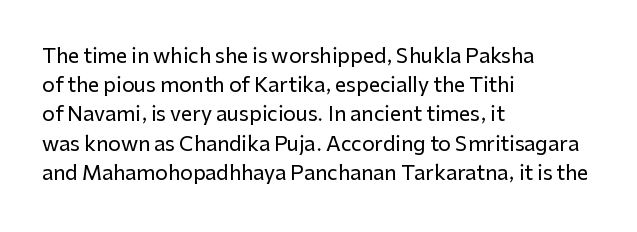
A bare baseline throughout the passage. Tracking value appears to be zero — textbook default spacing. The lettering holds an erect, upright posture throughout. The lines in this sample share a left origin and differ only in where they stop.
